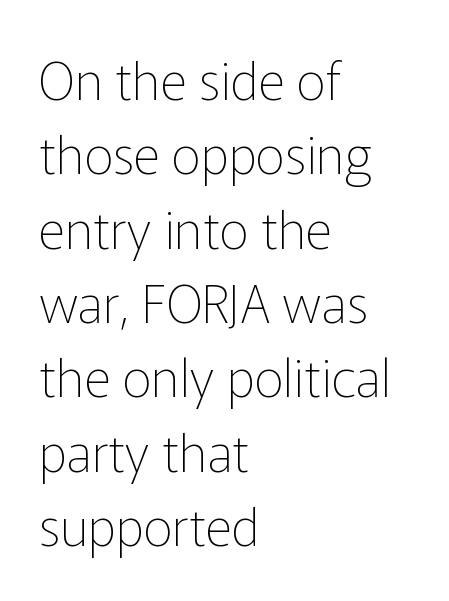
Each new line begins a customary step beneath the previous one. A bare baseline throughout the passage. Spacing verdict: proportional, widths tailored to each character. The setting favours the left margin, as ordinary paragraphs usually do. Letter spacing: default.
